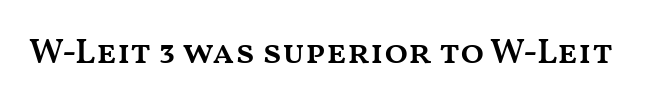
The image shows 35 px semibold, wide type, upright; set normal letter spacing, not underlined; medium stroke contrast and a medium x-height.
